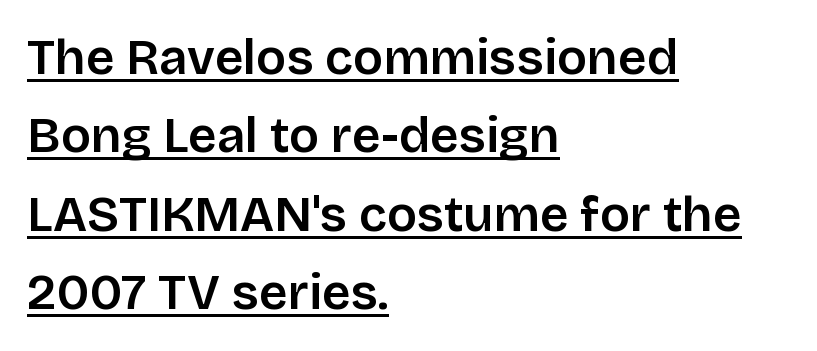
The image shows 50 px sans-serif type, upright; set left-aligned, normal line spacing (1.57x), normal letter spacing, underlined; low stroke contrast and a large x-height.
